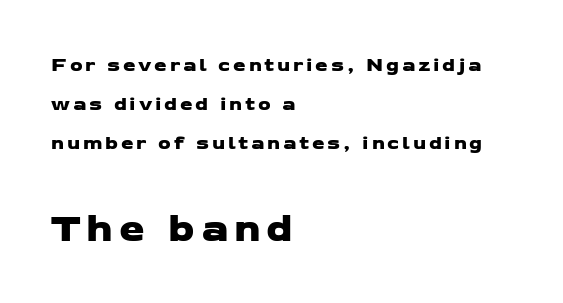
Q: Is the typeface a serif or a sans-serif typeface? A: Sans-serif.
Q: Is the text underlined? A: No.
Q: How is the paragraph aligned? A: Left-aligned.
Q: Is the spacing between lines tight, normal or loose? A: Loose.
Q: Which block of text is set in a larger size, the first (top) or the second (bottom)? A: The second (bottom) one.
Q: Width (condensed, normal, or wide)? A: Wide.
Q: Stroke contrast? A: Low.
Q: x-height? A: Medium.
Q: Monospaced? A: No.
